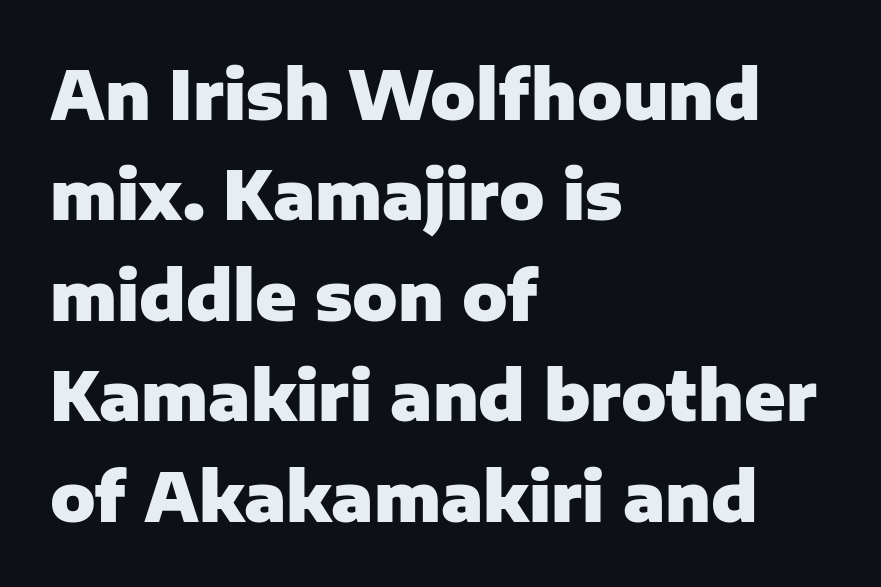
Q: Is the text bold? A: Yes.
Q: Is the text italic (slanted)? A: No, it is upright.
Q: Is the typeface a serif or a sans-serif typeface? A: Sans-serif.
Q: Is the text underlined? A: No.
Q: How is the paragraph aligned? A: Left-aligned.
Q: Is the spacing between letters normal or unusually wide? A: Normal.
Q: Is the spacing between lines tight, normal or loose? A: Normal.
Q: Width (condensed, normal, or wide)? A: Normal.
Q: Stroke contrast? A: Low.
Q: x-height? A: Medium.
Q: Monospaced? A: No.
